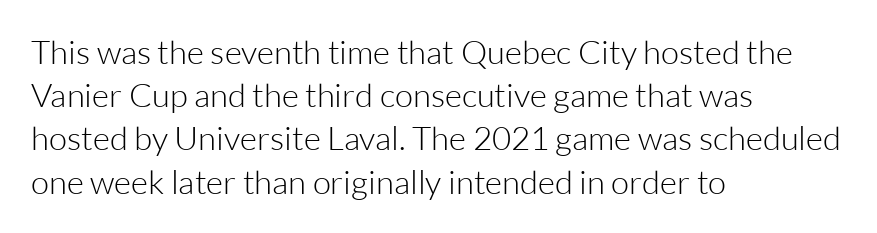
Q: Is the text bold? A: No.
Q: Is the text italic (slanted)? A: No, it is upright.
Q: Is the typeface a serif or a sans-serif typeface? A: Sans-serif.
Q: Is the text underlined? A: No.
Q: How is the paragraph aligned? A: Left-aligned.
Q: Is the spacing between letters normal or unusually wide? A: Normal.
Q: Is the spacing between lines tight, normal or loose? A: Normal.
Q: Width (condensed, normal, or wide)? A: Normal.
Q: Stroke contrast? A: Low.
Q: x-height? A: Medium.
Q: Monospaced? A: No.
